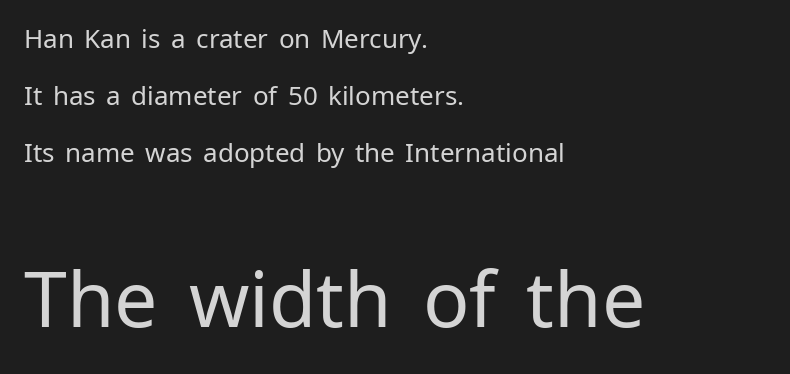
{"serif": "no", "italic": "no", "bold": "no", "weight": "regular", "width": "normal", "stroke_contrast": "low", "x_height": "medium", "monospaced": "no", "underline": "no", "align": "left", "line_spacing": "loose", "line_spacing_ratio": 2.19, "letter_spacing": "normal", "letter_spacing_em": 0.0, "larger_block": "second", "size_ratio": 2.96, "glyph_px": 77}
